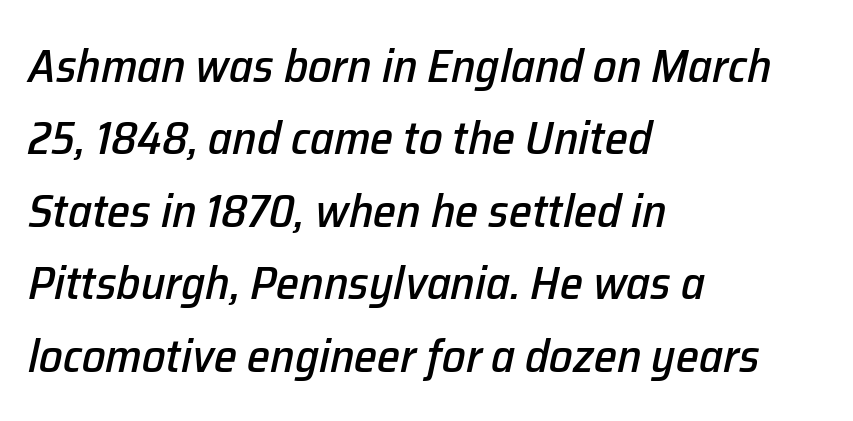
The image shows 47 px text type, italic (leaning right); set left-aligned, normal line spacing (1.54x), normal letter spacing, not underlined; low stroke contrast and a medium x-height.
